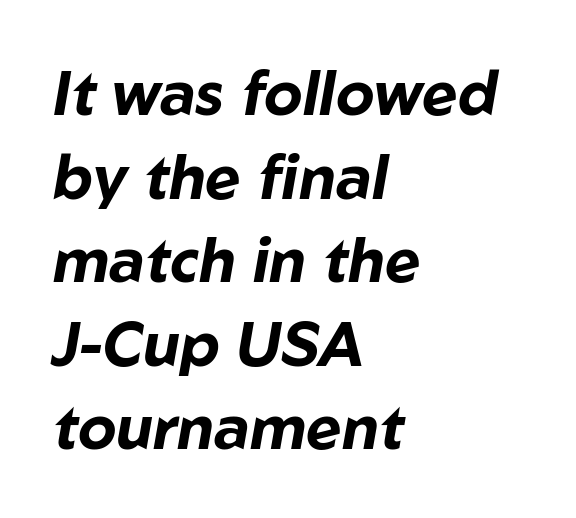
Q: Is the text bold? A: Yes.
Q: Is the text italic (slanted)? A: Yes, it leans right by about 10 degrees.
Q: Is the text underlined? A: No.
Q: How is the paragraph aligned? A: Left-aligned.
Q: Is the spacing between letters normal or unusually wide? A: Normal.
Q: Is the spacing between lines tight, normal or loose? A: Normal.
Q: Width (condensed, normal, or wide)? A: Normal.
Q: Stroke contrast? A: Low.
Q: x-height? A: Medium.
Q: Monospaced? A: No.
